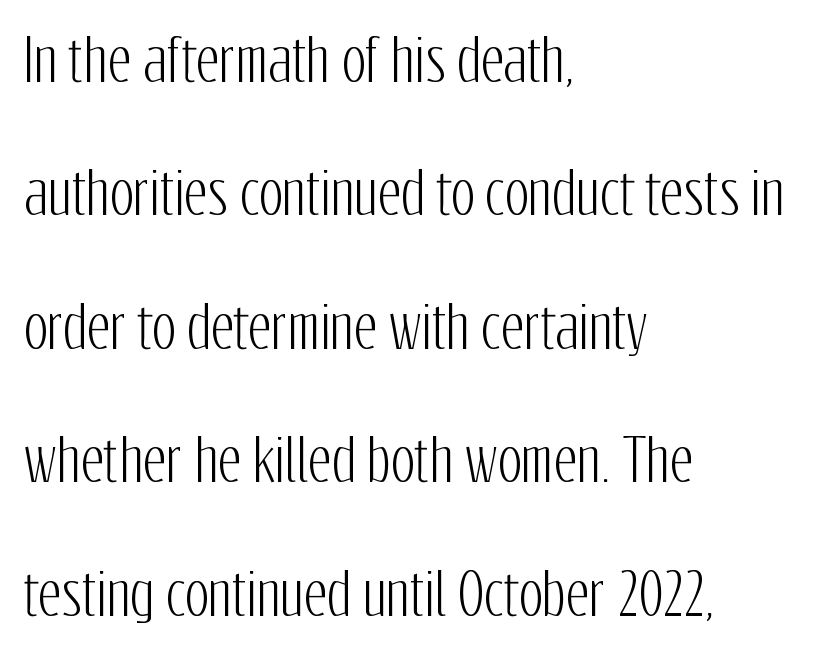
Q: Is the text italic (slanted)? A: No, it is upright.
Q: Is the typeface a serif or a sans-serif typeface? A: Sans-serif.
Q: Is the text underlined? A: No.
Q: How is the paragraph aligned? A: Left-aligned.
Q: Is the spacing between letters normal or unusually wide? A: Normal.
Q: Is the spacing between lines tight, normal or loose? A: Loose.
Q: Width (condensed, normal, or wide)? A: Condensed.
Q: Stroke contrast? A: Low.
Q: x-height? A: Medium.
Q: Monospaced? A: No.
